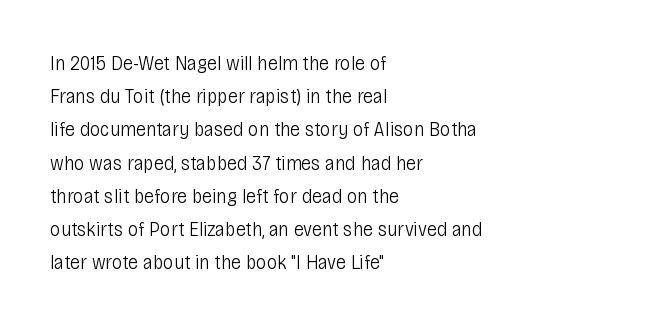
The image shows 21 px text type, upright; set left-aligned, normal line spacing (1.58x), normal letter spacing, not underlined.
